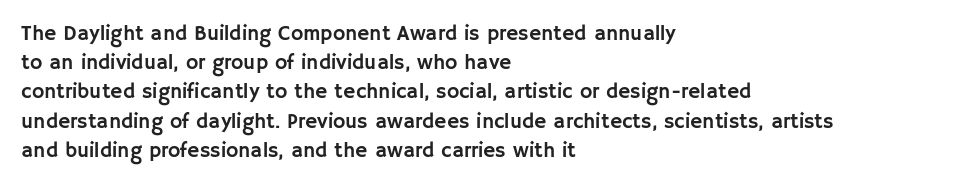
{"italic": "no", "underline": "no", "align": "left", "line_spacing": "normal", "line_spacing_ratio": 1.39, "letter_spacing": "normal", "letter_spacing_em": 0.0, "glyph_px": 21}
